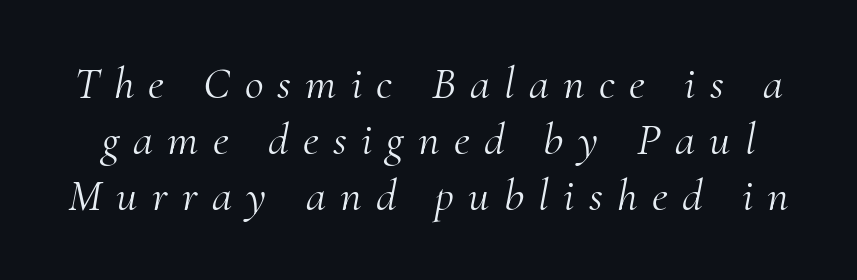
The image shows 46 px light serif type, italic (leaning right); set line spacing 1.22x, unusually wide letter spacing (+0.31 em), not underlined; medium stroke contrast and a small x-height.
